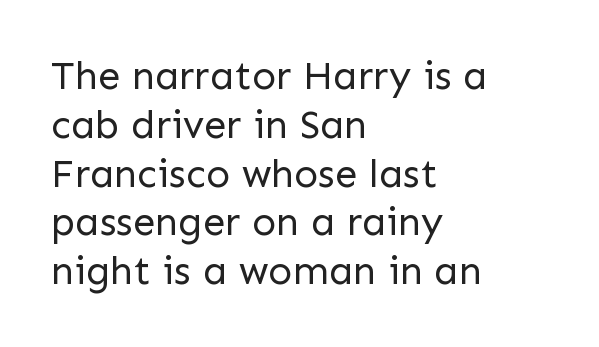
These lines are set flush left with a ragged right edge. Here the designer chose a conventional face with non-uniform glyph widths. Note: no serifs on the glyphs. The typography opts for an upright posture over an oblique one. The typeface has the unassuming heft of standard copy or less. The zone under the glyphs is completely vacant.
